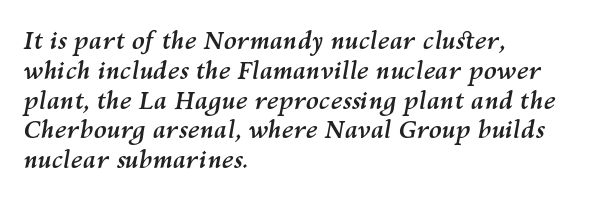
Q: Is the text bold? A: Yes.
Q: Is the text italic (slanted)? A: Yes, it leans right by about 10 degrees.
Q: Is the text underlined? A: No.
Q: How is the paragraph aligned? A: Left-aligned.
Q: Is the spacing between letters normal or unusually wide? A: Normal.
